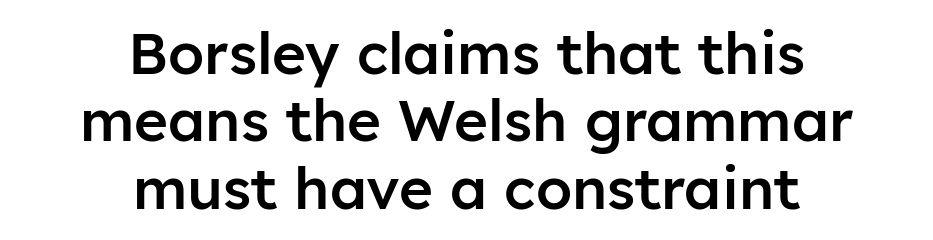
Q: Is the text bold? A: Semi-bold.
Q: Is the text italic (slanted)? A: No, it is upright.
Q: Is the typeface a serif or a sans-serif typeface? A: Sans-serif.
Q: Is the text underlined? A: No.
Q: How is the paragraph aligned? A: Centered.
Q: Is the spacing between letters normal or unusually wide? A: Normal.
Q: Width (condensed, normal, or wide)? A: Normal.
Q: Stroke contrast? A: Low.
Q: x-height? A: Medium.
Q: Monospaced? A: No.
